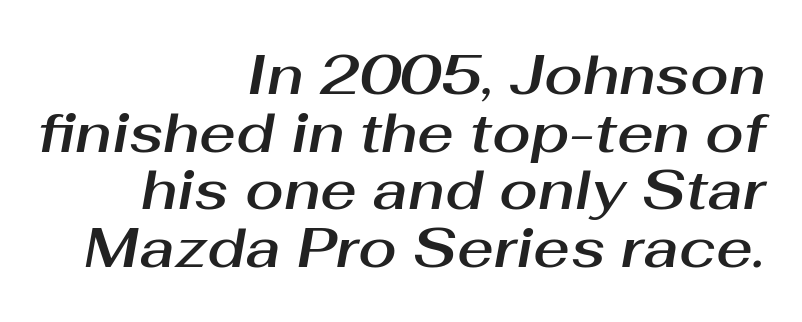
{"italic": "yes", "lean": "right", "slant_degrees": 10, "width": "normal", "stroke_contrast": "medium", "x_height": "medium", "monospaced": "no", "underline": "no", "align": "right", "line_spacing": "tight", "line_spacing_ratio": 1.03, "letter_spacing": "normal", "letter_spacing_em": 0.0, "glyph_px": 56}
